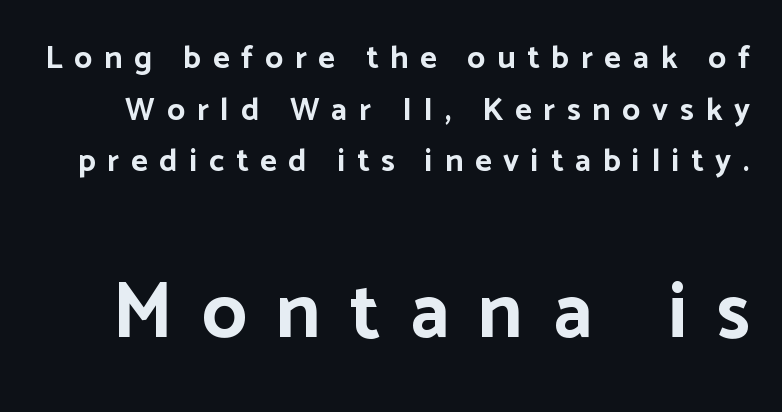
Q: Is the text bold? A: Yes.
Q: Is the text italic (slanted)? A: No, it is upright.
Q: Is the typeface a serif or a sans-serif typeface? A: Sans-serif.
Q: Is the text underlined? A: No.
Q: Is the spacing between letters normal or unusually wide? A: Unusually wide.
Q: Is the spacing between lines tight, normal or loose? A: Normal.
Q: Which block of text is set in a larger size, the first (top) or the second (bottom)? A: The second (bottom) one.
Q: Width (condensed, normal, or wide)? A: Normal.
Q: Stroke contrast? A: Low.
Q: x-height? A: Medium.
Q: Monospaced? A: No.
